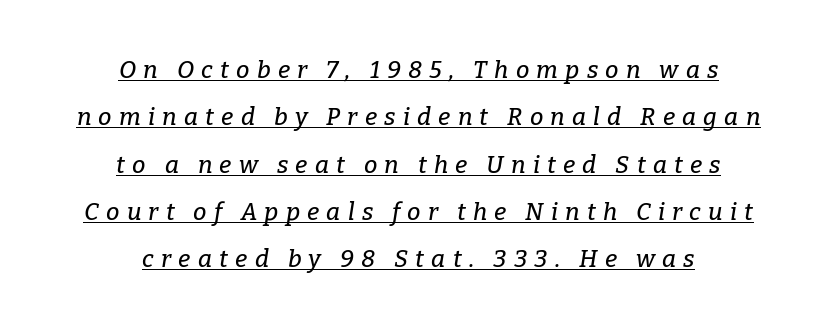
Q: Is the text italic (slanted)? A: Yes, it leans right by about 9 degrees.
Q: Is the text underlined? A: Yes.
Q: How is the paragraph aligned? A: Centered.
Q: Is the spacing between letters normal or unusually wide? A: Unusually wide.
Q: Is the spacing between lines tight, normal or loose? A: Loose.
